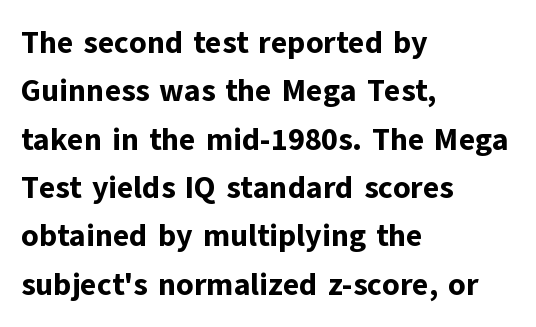
Is this a sans? Yes — the strokes have no serifs. Which margin do the lines hug? The left one — the right edge is uneven. Look at the tracking — it's just the regular setting, nothing added. Has an underline been added? It has not. Each glyph is drawn with heavy, bold strokes. Tall strokes in this sample are plumb rather than angled.
